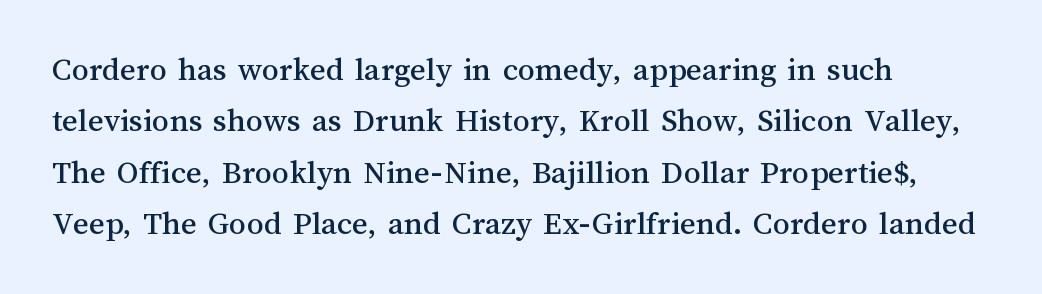
{"italic": "no", "width": "normal", "stroke_contrast": "medium", "x_height": "medium", "monospaced": "no", "underline": "no", "align": "left", "line_spacing": "normal", "line_spacing_ratio": 1.51, "letter_spacing": "normal", "letter_spacing_em": 0.0, "glyph_px": 34}
